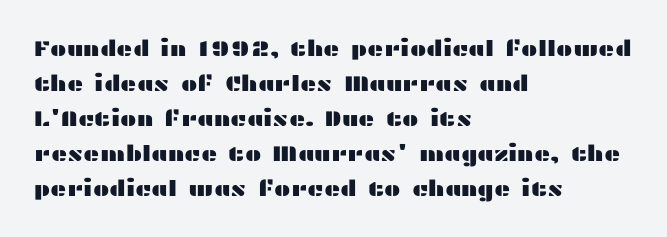
The image shows 22 px text type, upright; set left-aligned, normal line spacing (1.59x), normal letter spacing, not underlined.
